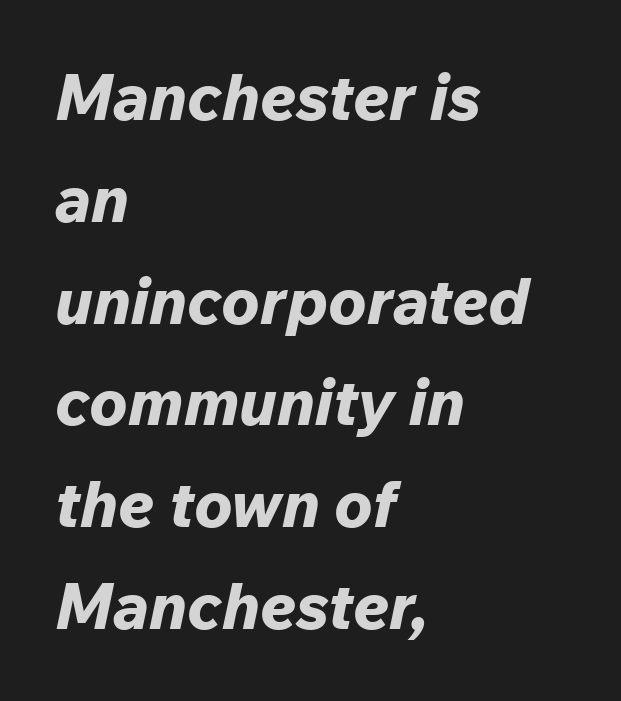
{"italic": "yes", "lean": "right", "slant_degrees": 12, "bold": "yes", "weight": "bold", "width": "normal", "stroke_contrast": "low", "x_height": "medium", "monospaced": "no", "underline": "no", "align": "left", "line_spacing": "normal", "line_spacing_ratio": 1.59, "letter_spacing": "normal", "letter_spacing_em": 0.0, "glyph_px": 64}
